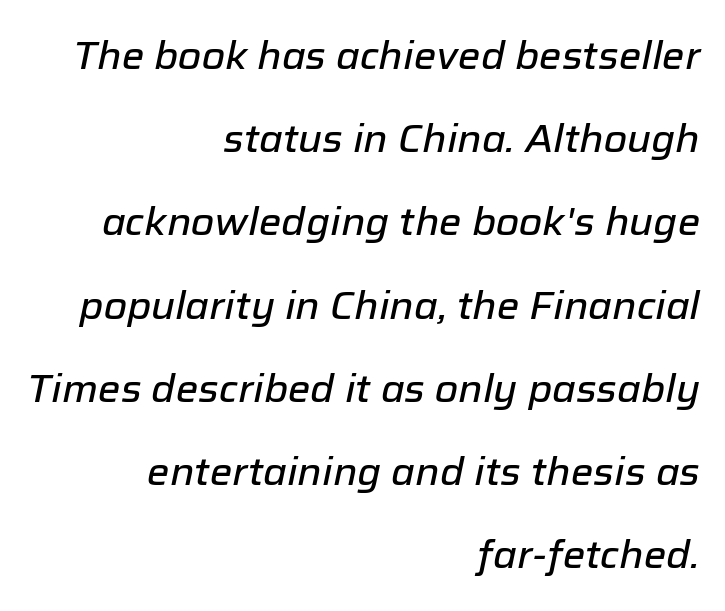
Q: Is the text italic (slanted)? A: Yes, it leans right by about 12 degrees.
Q: Is the text underlined? A: No.
Q: How is the paragraph aligned? A: Right-aligned.
Q: Is the spacing between letters normal or unusually wide? A: Normal.
Q: Is the spacing between lines tight, normal or loose? A: Loose.
Q: Width (condensed, normal, or wide)? A: Normal.
Q: Stroke contrast? A: Low.
Q: x-height? A: Medium.
Q: Monospaced? A: No.
